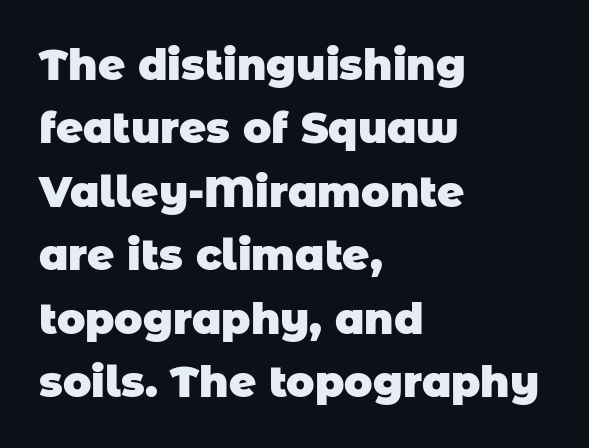
The image shows 42 px heavy sans-serif type; set left-aligned, normal line spacing (1.51x), normal letter spacing, not underlined; low stroke contrast and a large x-height.
